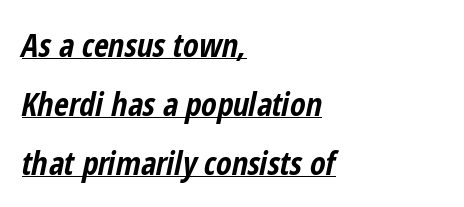
The image shows 32 px bold, condensed type, italic (leaning right); set left-aligned, line spacing 1.84x, normal letter spacing, underlined; low stroke contrast and a medium x-height.
